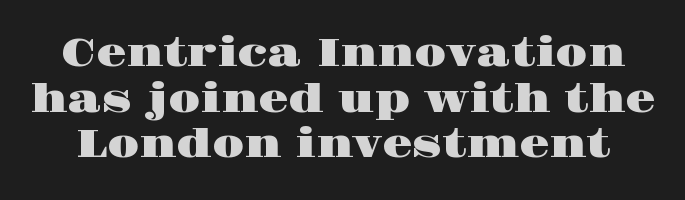
The image shows 39 px wide serif type, upright; set line spacing 1.17x, normal letter spacing, not underlined; high stroke contrast and a large x-height.
